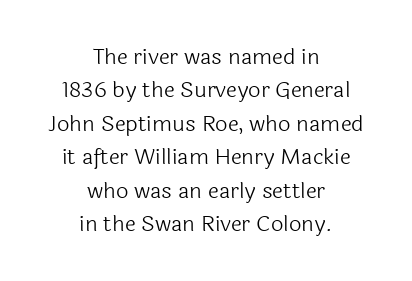
Posture: upright roman. You could call the tracking neutral — neither tight nor loose. Descenders hang freely into open space. One glance says typical: line gaps are just what's usual. The cut favours lightness, reaching ordinary text weight at its darkest. One-word summary of the alignment: center.
